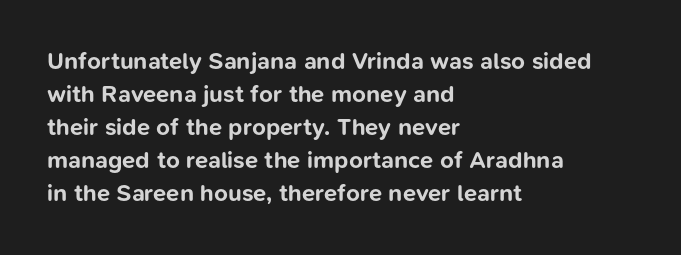
{"italic": "no", "bold": "yes", "underline": "no", "align": "left", "line_spacing": "normal", "line_spacing_ratio": 1.37, "letter_spacing": "normal", "letter_spacing_em": 0.0, "glyph_px": 24}
